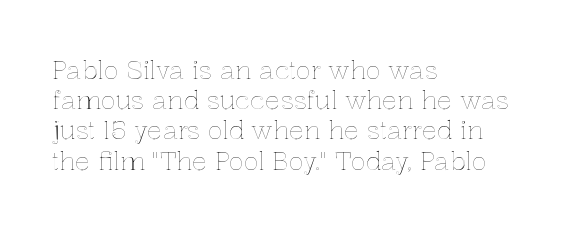
The image shows 25 px text type, upright; set left-aligned, line spacing 1.21x, normal letter spacing, not underlined.
